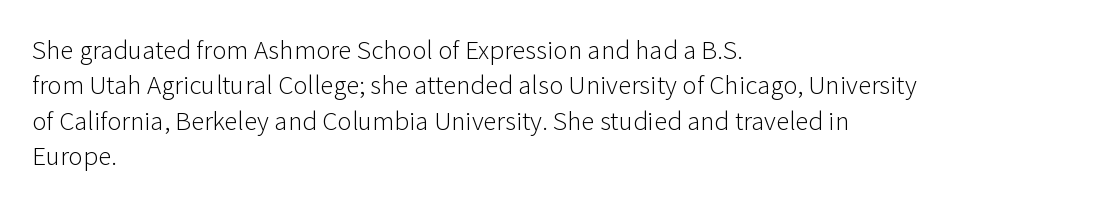
{"italic": "no", "bold": "no", "underline": "no", "align": "left", "line_spacing": "normal", "line_spacing_ratio": 1.31, "letter_spacing": "normal", "letter_spacing_em": 0.0, "glyph_px": 27}
